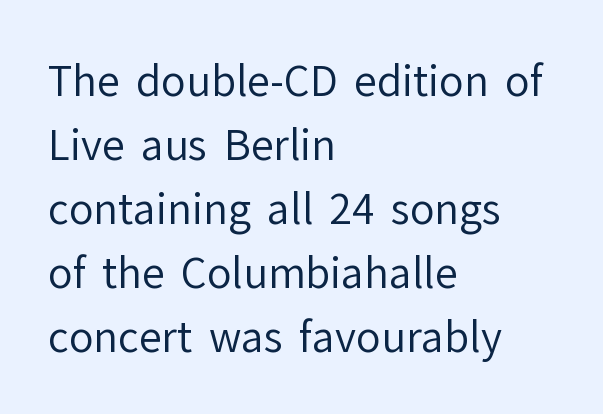
Q: Is the text bold? A: No.
Q: Is the text italic (slanted)? A: No, it is upright.
Q: Is the typeface a serif or a sans-serif typeface? A: Sans-serif.
Q: Is the text underlined? A: No.
Q: How is the paragraph aligned? A: Left-aligned.
Q: Is the spacing between letters normal or unusually wide? A: Normal.
Q: Is the spacing between lines tight, normal or loose? A: Normal.
Q: Width (condensed, normal, or wide)? A: Normal.
Q: Stroke contrast? A: Low.
Q: x-height? A: Medium.
Q: Monospaced? A: No.
